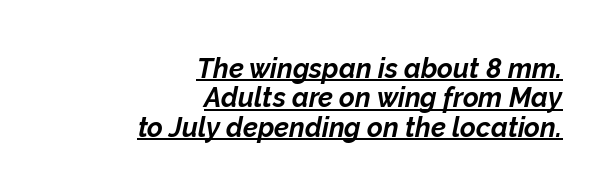
{"italic": "yes", "lean": "right", "slant_degrees": 12, "bold": "yes", "underline": "yes", "align": "right", "line_spacing": "tight", "line_spacing_ratio": 1.09, "letter_spacing": "normal", "letter_spacing_em": 0.0, "glyph_px": 27}
